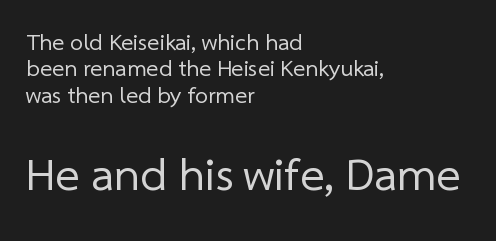
{"serif": "no", "bold": "no", "weight": "regular", "width": "normal", "stroke_contrast": "low", "x_height": "medium", "monospaced": "no", "underline": "no", "align": "left", "line_spacing": "tight", "line_spacing_ratio": 1.15, "letter_spacing": "normal", "letter_spacing_em": 0.0, "larger_block": "second", "size_ratio": 2.0, "glyph_px": 46}
